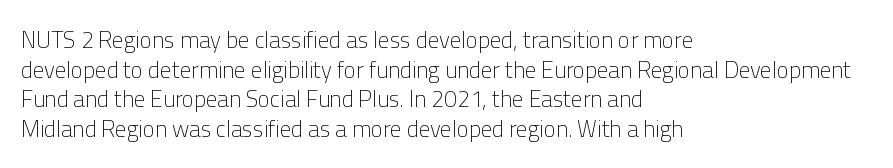
Q: Is the text bold? A: No.
Q: Is the text italic (slanted)? A: No, it is upright.
Q: Is the text underlined? A: No.
Q: How is the paragraph aligned? A: Left-aligned.
Q: Is the spacing between letters normal or unusually wide? A: Normal.
Q: Is the spacing between lines tight, normal or loose? A: Normal.
